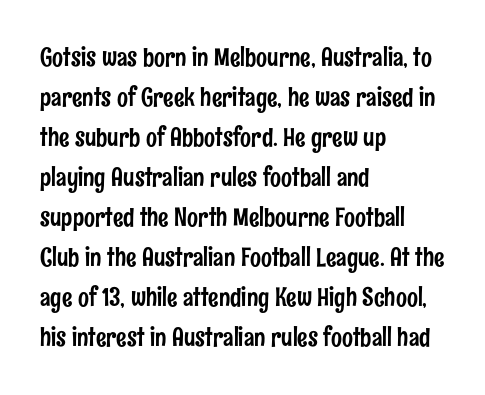
{"italic": "no", "underline": "no", "align": "left", "line_spacing": "normal", "line_spacing_ratio": 1.54, "letter_spacing": "normal", "letter_spacing_em": 0.0, "glyph_px": 26}
